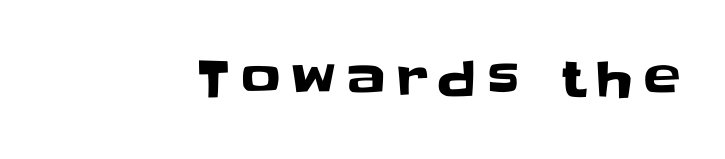
{"serif": "no", "italic": "no", "width": "normal", "stroke_contrast": "low", "x_height": "large", "monospaced": "no", "underline": "no", "letter_spacing": "wide", "letter_spacing_em": 0.23, "glyph_px": 49}
